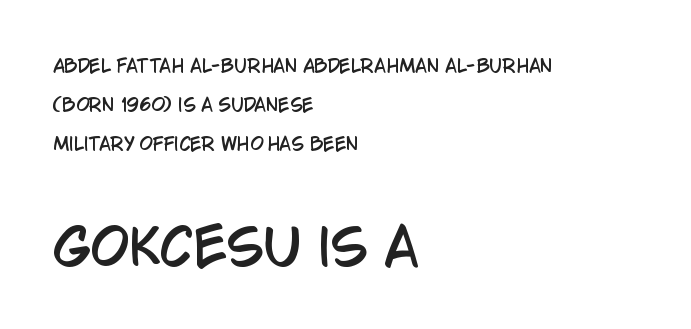
The image shows 50 px condensed sans-serif type, upright; set left-aligned, loose line spacing (2.29x), normal letter spacing, not underlined; the second (bottom) block is 2.94x larger; low stroke contrast and a large x-height.
